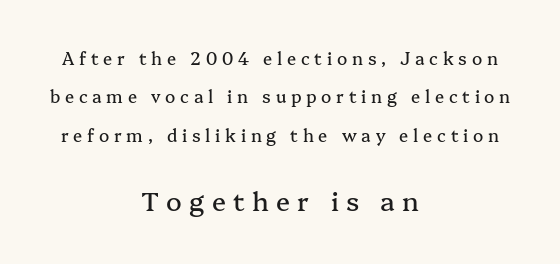
{"italic": "no", "underline": "no", "align": "center", "line_spacing": "loose", "line_spacing_ratio": 2.26, "letter_spacing": "wide", "letter_spacing_em": 0.28, "larger_block": "second", "size_ratio": 1.53, "glyph_px": 26}
